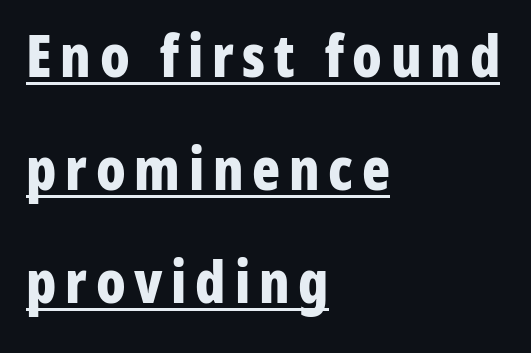
Q: Is the text bold? A: Yes.
Q: Is the text italic (slanted)? A: No, it is upright.
Q: Is the typeface a serif or a sans-serif typeface? A: Sans-serif.
Q: Is the text underlined? A: Yes.
Q: How is the paragraph aligned? A: Left-aligned.
Q: Is the spacing between lines tight, normal or loose? A: Loose.
Q: Width (condensed, normal, or wide)? A: Condensed.
Q: Stroke contrast? A: Low.
Q: x-height? A: Medium.
Q: Monospaced? A: No.
